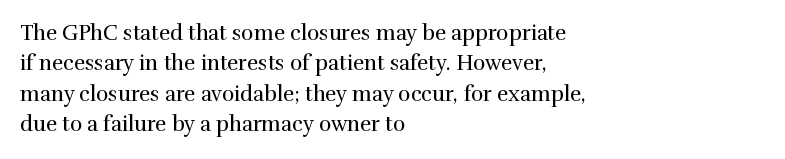
Q: Is the text bold? A: No.
Q: Is the text italic (slanted)? A: No, it is upright.
Q: Is the text underlined? A: No.
Q: How is the paragraph aligned? A: Left-aligned.
Q: Is the spacing between letters normal or unusually wide? A: Normal.
Q: Is the spacing between lines tight, normal or loose? A: Normal.
